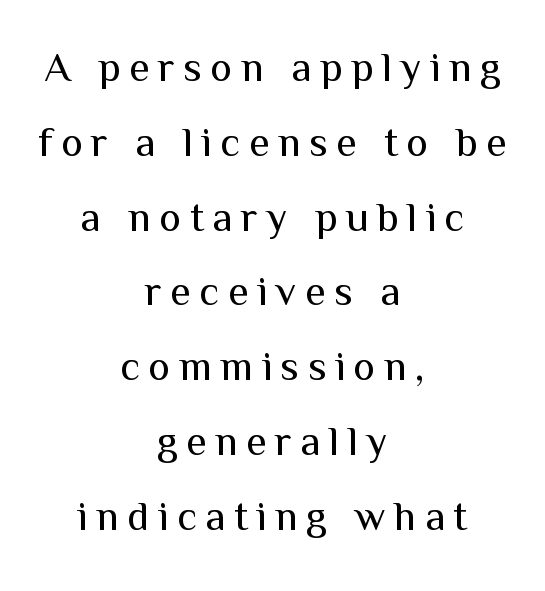
Q: Is the text bold? A: No.
Q: Is the text italic (slanted)? A: No, it is upright.
Q: Is the typeface a serif or a sans-serif typeface? A: Sans-serif.
Q: Is the text underlined? A: No.
Q: How is the paragraph aligned? A: Centered.
Q: Is the spacing between letters normal or unusually wide? A: Unusually wide.
Q: Width (condensed, normal, or wide)? A: Normal.
Q: Stroke contrast? A: Medium.
Q: x-height? A: Medium.
Q: Monospaced? A: No.
